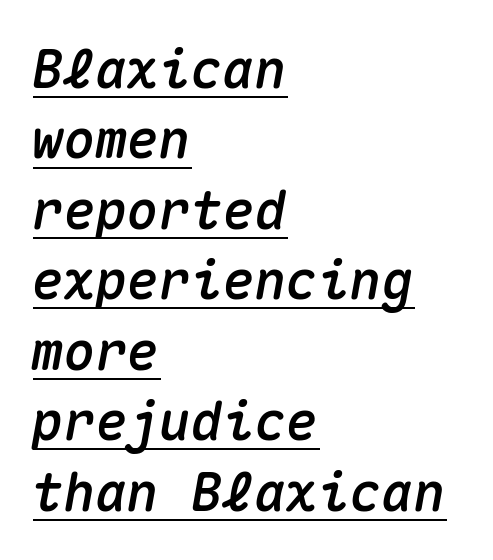
Every character sits at an angle, as italics do. Underline: present. One glance says typical: line gaps are just what's usual. Teacher's note: observe the even left margin — that is flush-left alignment. Looks like terminal output: every glyph gets an equal slot. Students, note that the glyphs here touch the page at normal intervals.
